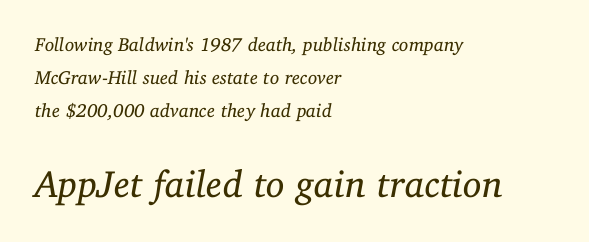
The rendering uses natural spacing where letterforms have individual widths. One-word summary of the alignment: left. The face looks like a standard text weight, possibly lighter. Small over large — that's the arrangement of the two blocks here. Compared with typical body copy, the letter spacing here is the same.
